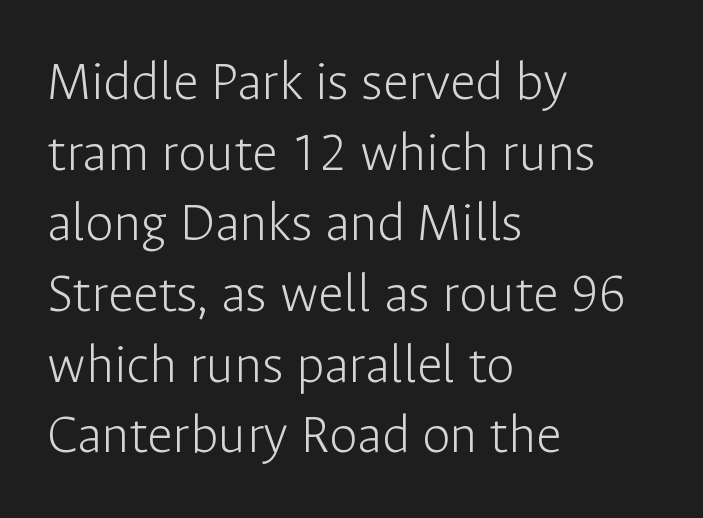
{"serif": "no", "italic": "no", "bold": "no", "weight": "light", "width": "normal", "stroke_contrast": "low", "x_height": "medium", "monospaced": "no", "underline": "no", "align": "left", "line_spacing_ratio": 1.24, "letter_spacing": "normal", "letter_spacing_em": 0.0, "glyph_px": 57}
